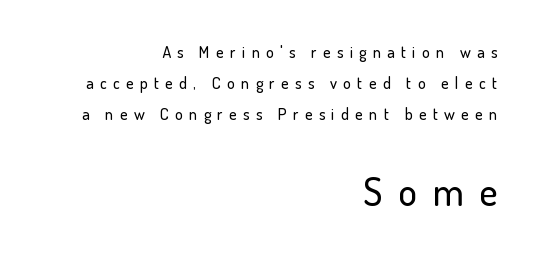
The image shows 39 px sans-serif type, upright; set right-aligned, loose line spacing (1.94x), unusually wide letter spacing (+0.4 em), not underlined; the second (bottom) block is 2.44x larger; low stroke contrast and a small x-height.
